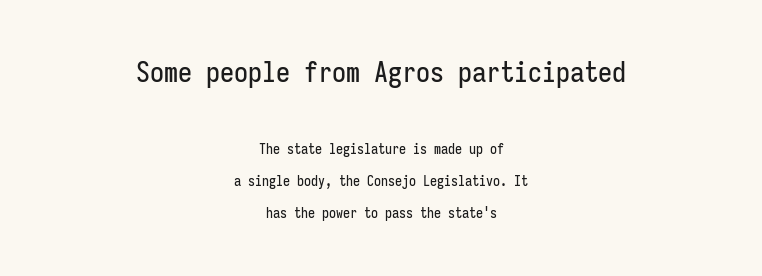
The specimen reads as upright at a glance. Standard letterfit; no display-style spreading of the glyphs. Clear beneath every line of the passage. Character size in the leading block exceeds that of the trailing block. Casual observation: everything's sitting right in the middle.
